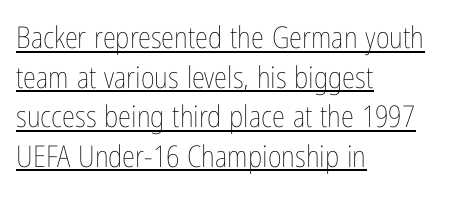
{"italic": "no", "bold": "no", "weight": "thin", "width": "condensed", "stroke_contrast": "low", "x_height": "medium", "monospaced": "no", "underline": "yes", "align": "left", "line_spacing": "normal", "line_spacing_ratio": 1.32, "letter_spacing": "normal", "letter_spacing_em": 0.0, "glyph_px": 30}
